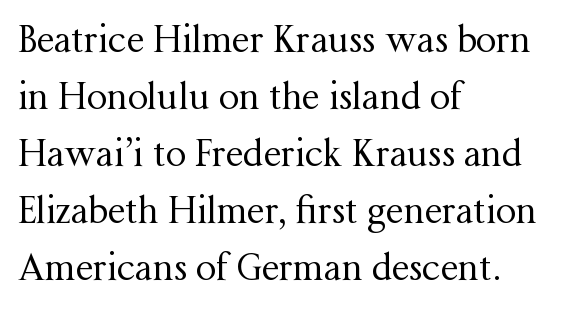
The image shows 36 px regular-weight serif type, upright; set left-aligned, normal line spacing (1.58x), normal letter spacing, not underlined; medium stroke contrast and a medium x-height.
